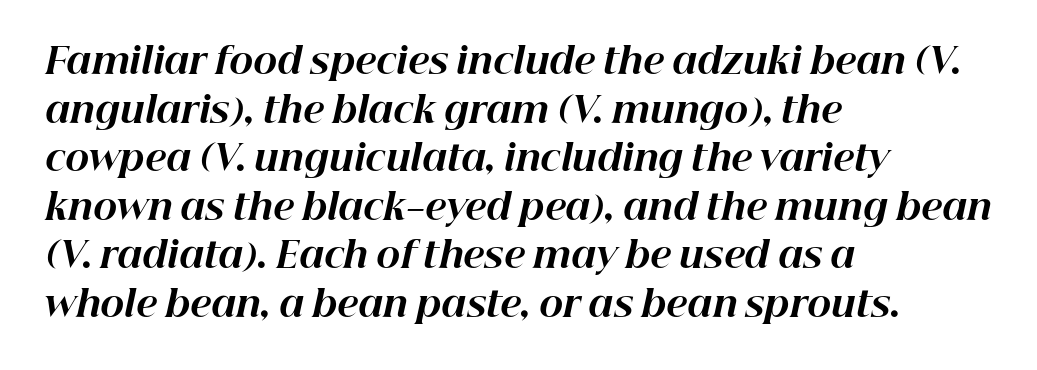
Do the characters align in a grid? No, the font is proportional. One glance says typical: line gaps are just what's usual. Lines of text with bare space underneath. Does the lettering tilt? It does — this is italic.
